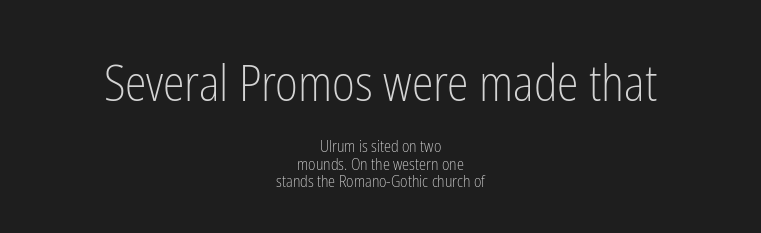
The image shows 49 px light, condensed sans-serif type, upright; set centered, tight line spacing (1.1x), normal letter spacing, not underlined; the first (top) block is 3.06x larger; low stroke contrast and a medium x-height.
